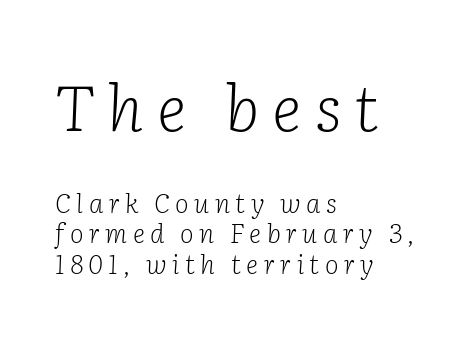
Q: Is the text bold? A: No.
Q: Is the text italic (slanted)? A: Yes, it leans right by about 2 degrees.
Q: Is the typeface a serif or a sans-serif typeface? A: Serif.
Q: Is the text underlined? A: No.
Q: How is the paragraph aligned? A: Left-aligned.
Q: Is the spacing between letters normal or unusually wide? A: Unusually wide.
Q: Which block of text is set in a larger size, the first (top) or the second (bottom)? A: The first (top) one.
Q: Width (condensed, normal, or wide)? A: Normal.
Q: Stroke contrast? A: Low.
Q: x-height? A: Medium.
Q: Monospaced? A: No.
